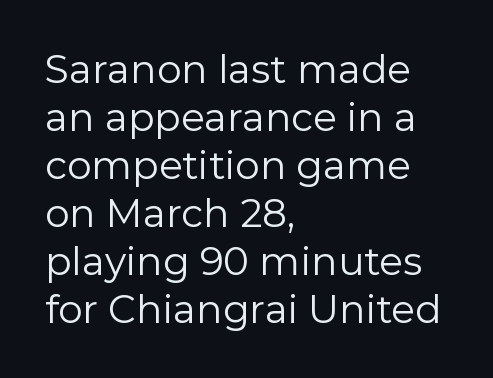
{"serif": "no", "italic": "no", "bold": "no", "weight": "regular", "width": "normal", "x_height": "medium", "monospaced": "no", "underline": "no", "align": "left", "line_spacing_ratio": 1.23, "letter_spacing": "normal", "letter_spacing_em": 0.0, "glyph_px": 39}
